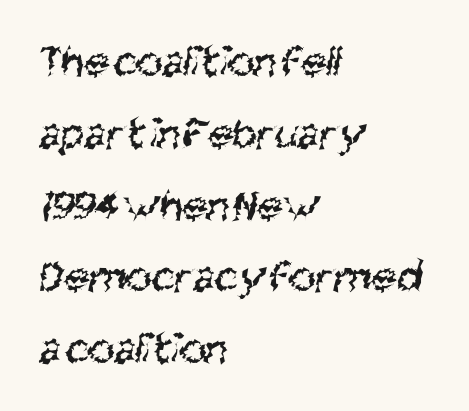
Q: Is the text bold? A: No.
Q: Is the typeface a serif or a sans-serif typeface? A: Sans-serif.
Q: Is the text underlined? A: No.
Q: How is the paragraph aligned? A: Left-aligned.
Q: Is the spacing between letters normal or unusually wide? A: Normal.
Q: Is the spacing between lines tight, normal or loose? A: Normal.
Q: Width (condensed, normal, or wide)? A: Condensed.
Q: Stroke contrast? A: Medium.
Q: x-height? A: Large.
Q: Monospaced? A: No.
